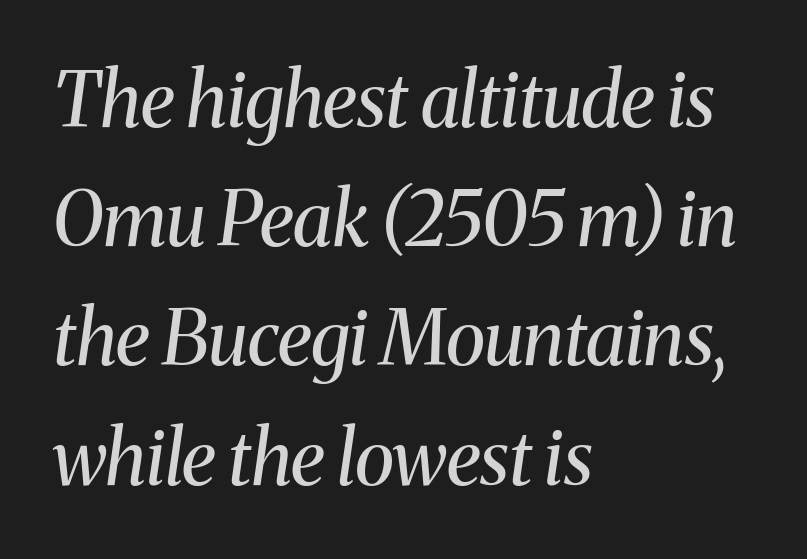
Is the block centered? No — it sits flush against the left margin. A typesetter would call this leading conventional body-copy spacing. Slanted lettering throughout. The letters advance in unequal steps, a hallmark of proportional type. Yep, those are serifs on the letters.
